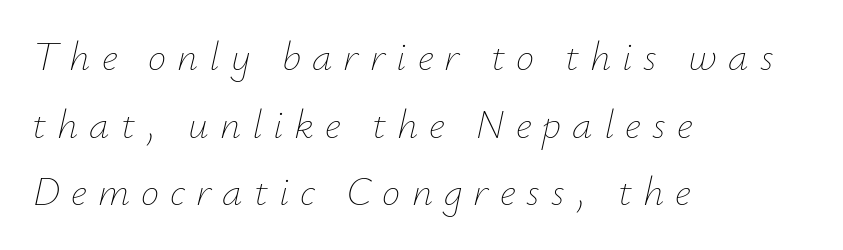
{"italic": "yes", "lean": "right", "slant_degrees": 12, "bold": "no", "weight": "thin", "width": "normal", "stroke_contrast": "low", "x_height": "small", "monospaced": "no", "underline": "no", "align": "left", "line_spacing": "normal", "line_spacing_ratio": 1.65, "letter_spacing": "wide", "letter_spacing_em": 0.27, "glyph_px": 41}
